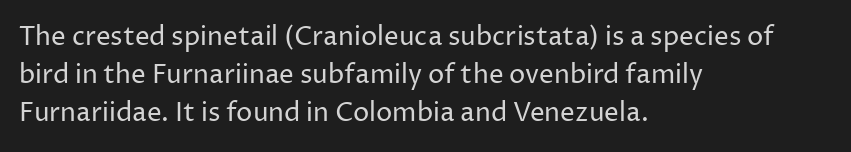
The image shows 26 px text type, upright; set left-aligned, normal line spacing (1.47x), normal letter spacing, not underlined.
